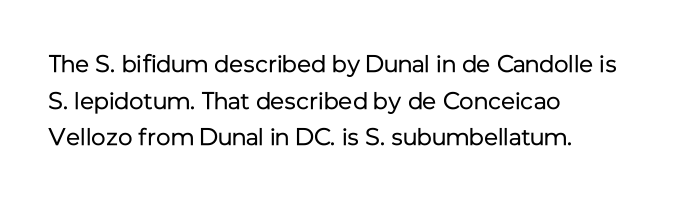
Q: Is the text bold? A: No.
Q: Is the text italic (slanted)? A: No, it is upright.
Q: Is the text underlined? A: No.
Q: How is the paragraph aligned? A: Left-aligned.
Q: Is the spacing between letters normal or unusually wide? A: Normal.
Q: Is the spacing between lines tight, normal or loose? A: Normal.
